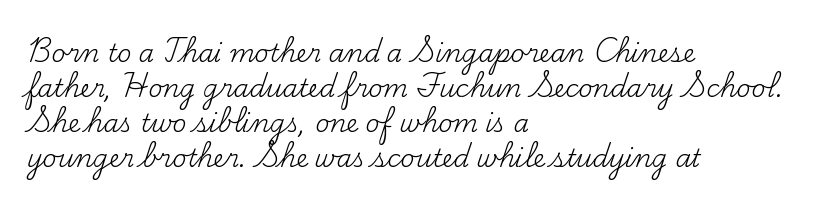
The image shows 25 px text type; set left-aligned, normal line spacing (1.4x), normal letter spacing, not underlined.
